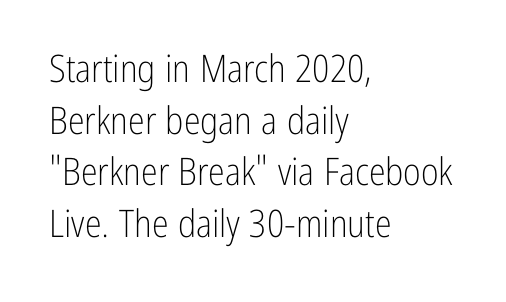
Q: Is the text bold? A: No.
Q: Is the text italic (slanted)? A: No, it is upright.
Q: Is the typeface a serif or a sans-serif typeface? A: Sans-serif.
Q: Is the text underlined? A: No.
Q: How is the paragraph aligned? A: Left-aligned.
Q: Is the spacing between letters normal or unusually wide? A: Normal.
Q: Is the spacing between lines tight, normal or loose? A: Normal.
Q: Width (condensed, normal, or wide)? A: Condensed.
Q: Stroke contrast? A: Low.
Q: x-height? A: Medium.
Q: Monospaced? A: No.
